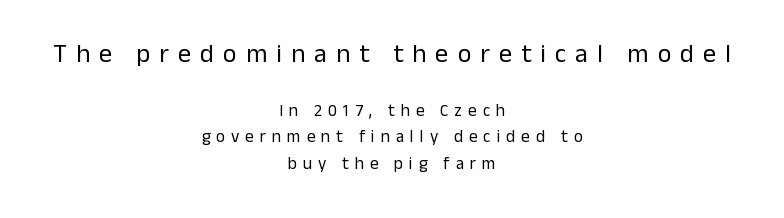
{"italic": "no", "bold": "no", "underline": "no", "align": "center", "line_spacing": "normal", "line_spacing_ratio": 1.57, "letter_spacing": "wide", "letter_spacing_em": 0.35, "larger_block": "first", "size_ratio": 1.53, "glyph_px": 26}
